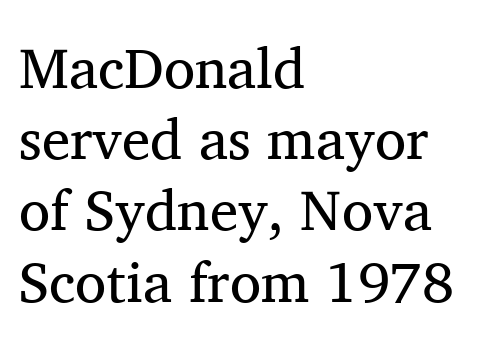
{"serif": "yes", "italic": "no", "bold": "no", "weight": "regular", "width": "normal", "stroke_contrast": "medium", "x_height": "medium", "monospaced": "no", "underline": "no", "align": "left", "line_spacing": "normal", "line_spacing_ratio": 1.25, "letter_spacing": "normal", "letter_spacing_em": 0.0, "glyph_px": 57}
